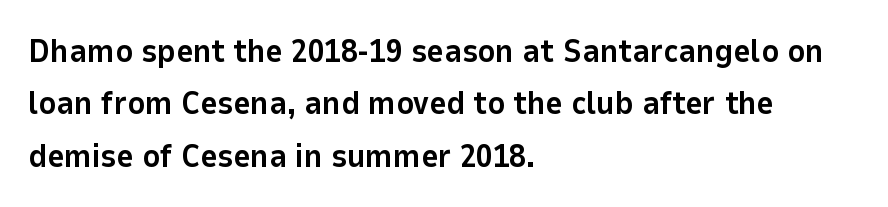
{"serif": "no", "italic": "no", "bold": "yes", "weight": "bold", "width": "normal", "stroke_contrast": "low", "x_height": "medium", "monospaced": "no", "underline": "no", "align": "left", "line_spacing": "normal", "line_spacing_ratio": 1.59, "letter_spacing": "normal", "letter_spacing_em": 0.0, "glyph_px": 33}
